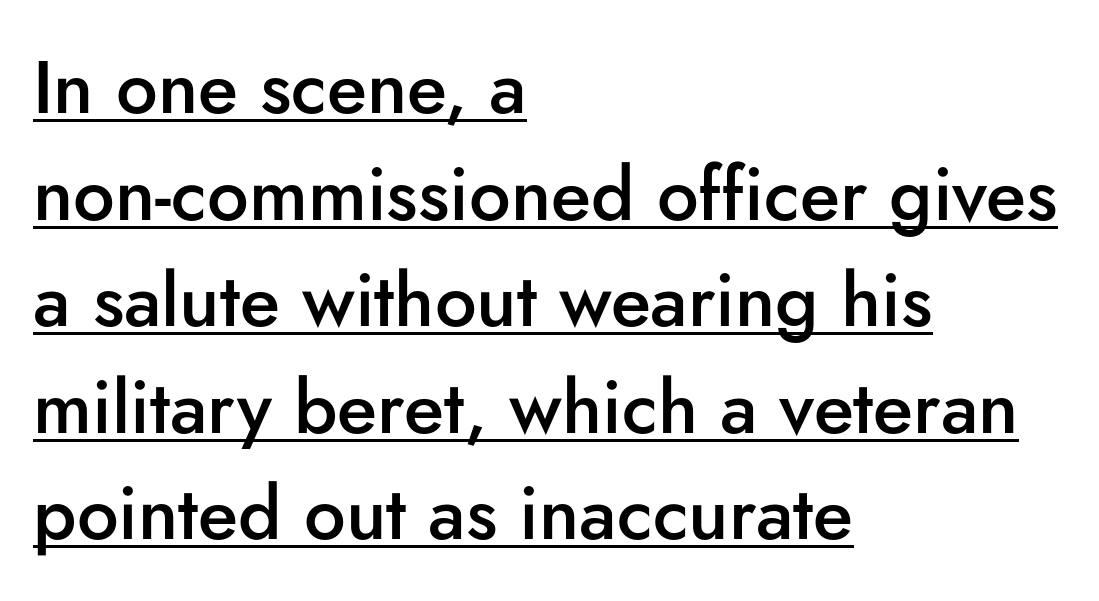
Emphasis by weight is partial: semibold. Quick note: interline space is typical. The designer went with a sans here, leaving each stem footless. Here the designer chose a conventional face with non-uniform glyph widths.
